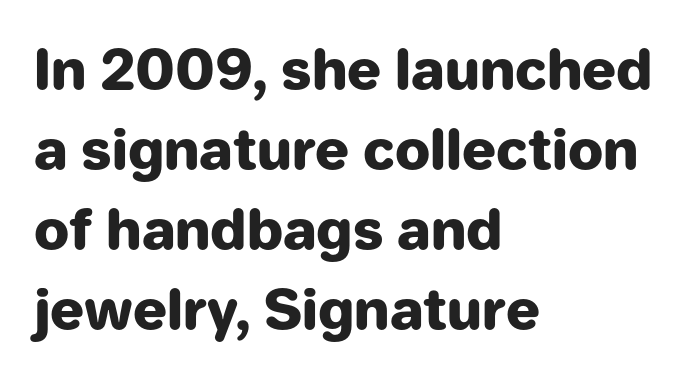
Q: Is the text bold? A: Yes.
Q: Is the text italic (slanted)? A: No, it is upright.
Q: Is the typeface a serif or a sans-serif typeface? A: Sans-serif.
Q: Is the text underlined? A: No.
Q: How is the paragraph aligned? A: Left-aligned.
Q: Is the spacing between letters normal or unusually wide? A: Normal.
Q: Is the spacing between lines tight, normal or loose? A: Normal.
Q: Width (condensed, normal, or wide)? A: Normal.
Q: Stroke contrast? A: Low.
Q: x-height? A: Medium.
Q: Monospaced? A: No.
